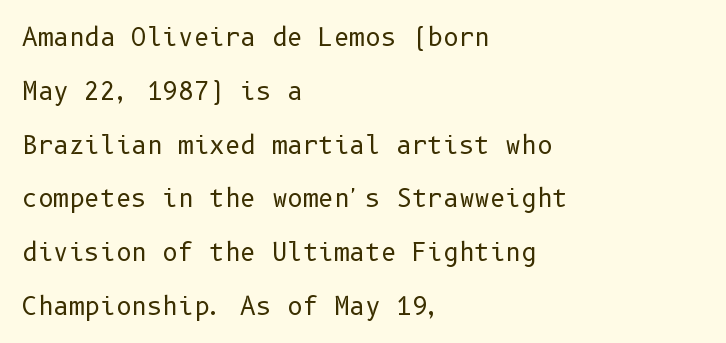
Q: Is the text bold? A: No.
Q: Is the text italic (slanted)? A: No, it is upright.
Q: Is the text underlined? A: No.
Q: How is the paragraph aligned? A: Left-aligned.
Q: Is the spacing between letters normal or unusually wide? A: Normal.
Q: Is the spacing between lines tight, normal or loose? A: Loose.
